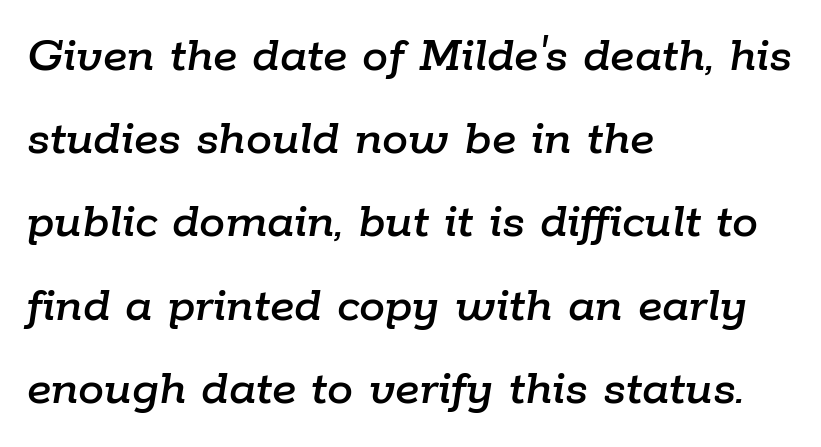
Q: Is the text italic (slanted)? A: Yes, it leans right by about 9 degrees.
Q: Is the text underlined? A: No.
Q: How is the paragraph aligned? A: Left-aligned.
Q: Is the spacing between letters normal or unusually wide? A: Normal.
Q: Is the spacing between lines tight, normal or loose? A: Normal.
Q: Width (condensed, normal, or wide)? A: Normal.
Q: Stroke contrast? A: Low.
Q: x-height? A: Medium.
Q: Monospaced? A: No.
